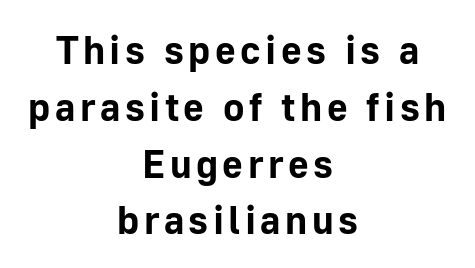
The image shows 40 px bold sans-serif type, upright; set centered, normal line spacing (1.42x), not underlined; low stroke contrast and a medium x-height.
